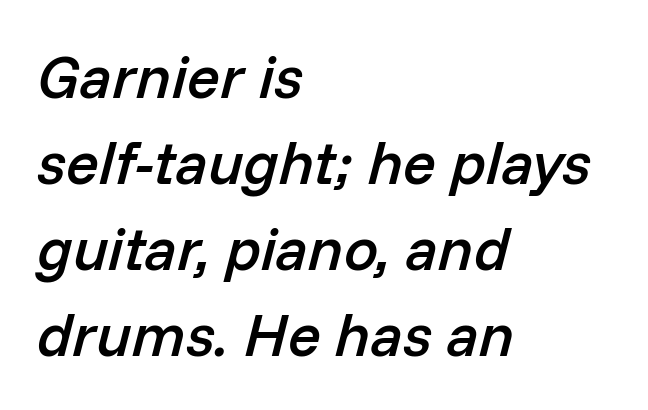
Q: Is the text bold? A: Semi-bold.
Q: Is the text italic (slanted)? A: Yes, it leans right by about 14 degrees.
Q: Is the text underlined? A: No.
Q: How is the paragraph aligned? A: Left-aligned.
Q: Is the spacing between letters normal or unusually wide? A: Normal.
Q: Is the spacing between lines tight, normal or loose? A: Normal.
Q: Width (condensed, normal, or wide)? A: Normal.
Q: Stroke contrast? A: Low.
Q: x-height? A: Medium.
Q: Monospaced? A: No.
